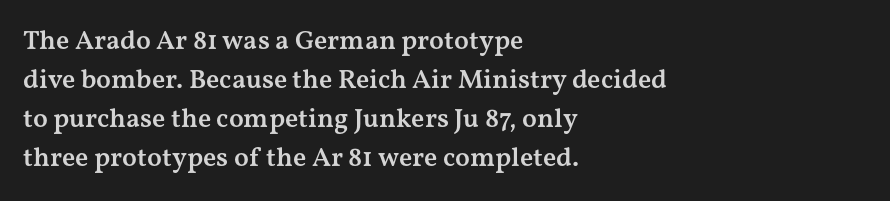
Spacing between characters is what you'd get straight out of the box. The space directly below the letters is spotless. The lines are quadded left. This sample uses an upright cut, with every glyph sitting square on the baseline. Look at the stroke-to-counter ratio: somewhat heavy, a semibold.
